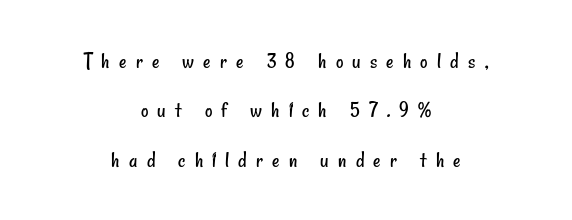
Q: Is the text bold? A: No.
Q: Is the text underlined? A: No.
Q: How is the paragraph aligned? A: Centered.
Q: Is the spacing between letters normal or unusually wide? A: Unusually wide.
Q: Is the spacing between lines tight, normal or loose? A: Loose.
